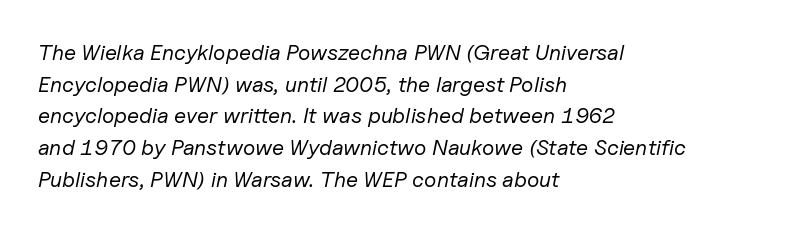
The image shows 22 px text type, italic (leaning right); set left-aligned, normal line spacing (1.44x), normal letter spacing, not underlined.
